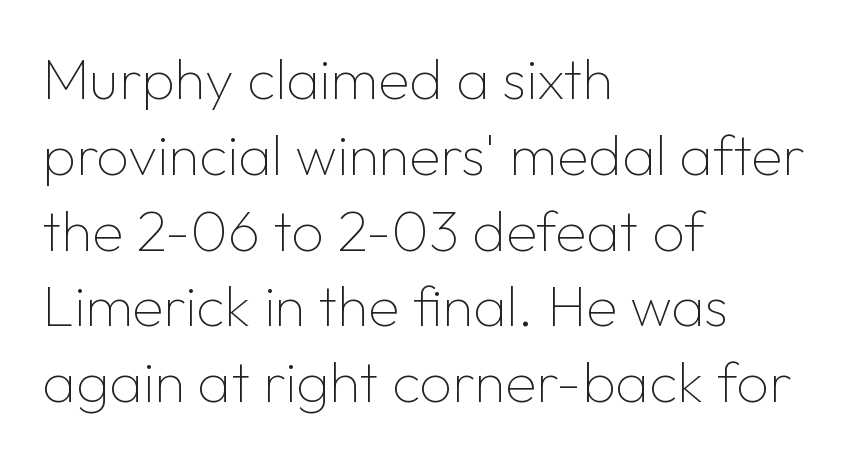
{"serif": "no", "italic": "no", "bold": "no", "weight": "thin", "width": "normal", "stroke_contrast": "low", "x_height": "medium", "monospaced": "no", "underline": "no", "align": "left", "line_spacing": "normal", "line_spacing_ratio": 1.33, "letter_spacing": "normal", "letter_spacing_em": 0.0, "glyph_px": 57}
